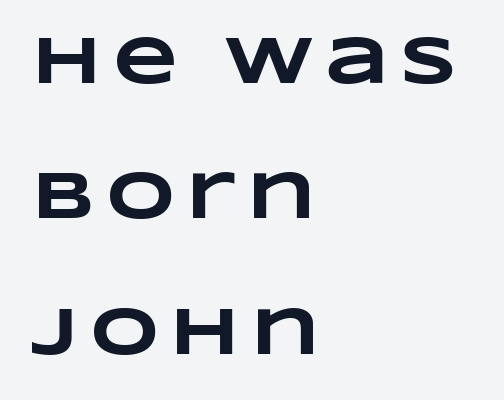
The image shows 67 px heavy, wide type; set left-aligned, loose line spacing (2.02x), not underlined; low stroke contrast and a large x-height.
